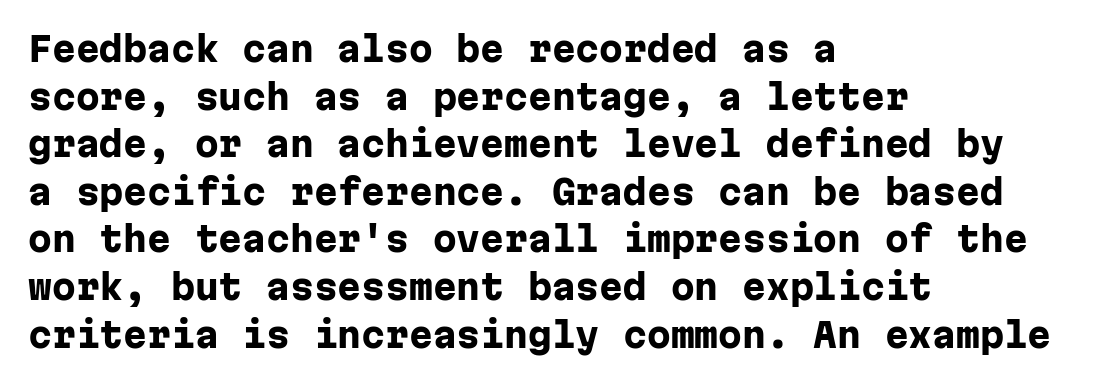
{"serif": "no", "italic": "no", "bold": "yes", "weight": "heavy", "width": "normal", "stroke_contrast": "low", "x_height": "medium", "monospaced": "yes", "underline": "no", "align": "left", "line_spacing": "normal", "line_spacing_ratio": 1.4, "letter_spacing": "normal", "letter_spacing_em": 0.0, "glyph_px": 34}
